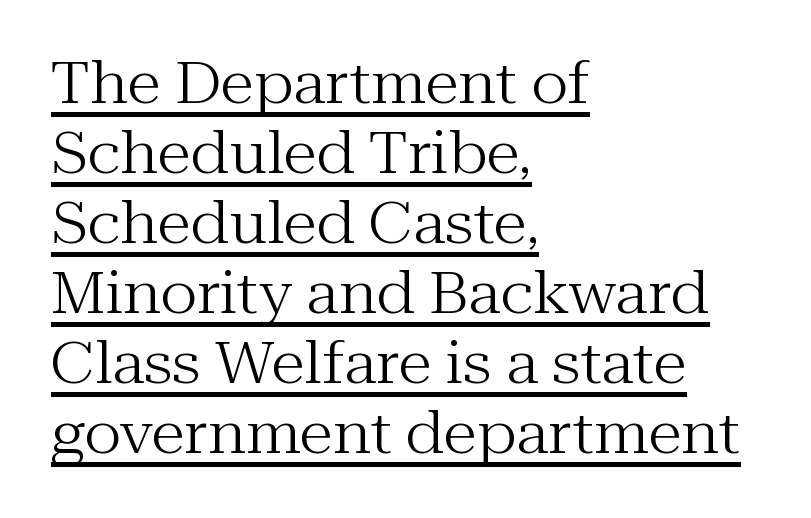
The image shows 56 px regular-weight serif type, upright; set left-aligned, normal line spacing (1.25x), normal letter spacing, underlined; medium stroke contrast and a medium x-height.
